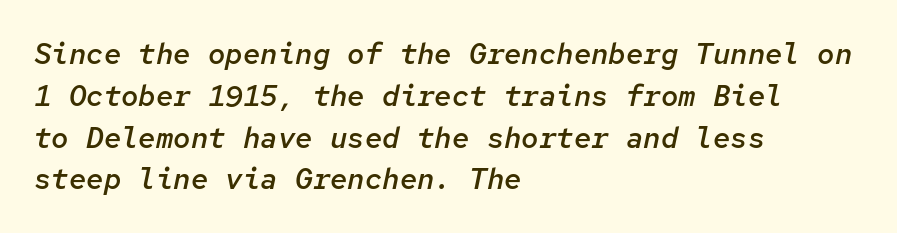
Q: Is the text bold? A: Semi-bold.
Q: Is the text italic (slanted)? A: Yes, it leans right by about 12 degrees.
Q: Is the text underlined? A: No.
Q: How is the paragraph aligned? A: Left-aligned.
Q: Is the spacing between letters normal or unusually wide? A: Normal.
Q: Is the spacing between lines tight, normal or loose? A: Normal.
Q: Width (condensed, normal, or wide)? A: Normal.
Q: Stroke contrast? A: Low.
Q: x-height? A: Medium.
Q: Monospaced? A: Yes.
